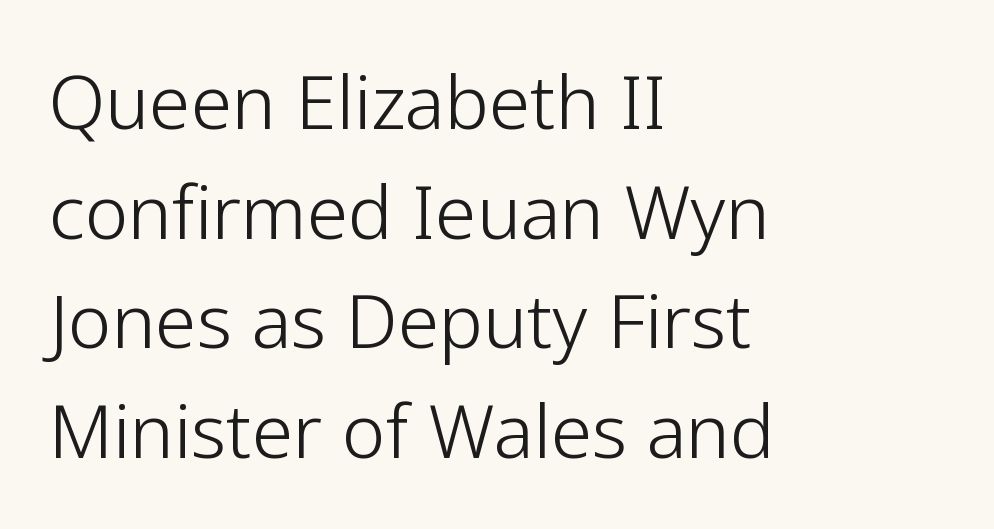
Q: Is the text bold? A: No.
Q: Is the text italic (slanted)? A: No, it is upright.
Q: Is the typeface a serif or a sans-serif typeface? A: Sans-serif.
Q: Is the text underlined? A: No.
Q: How is the paragraph aligned? A: Left-aligned.
Q: Is the spacing between letters normal or unusually wide? A: Normal.
Q: Is the spacing between lines tight, normal or loose? A: Normal.
Q: Width (condensed, normal, or wide)? A: Normal.
Q: Stroke contrast? A: Low.
Q: x-height? A: Medium.
Q: Monospaced? A: No.
